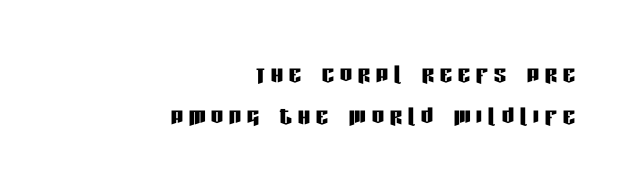
The image shows 31 px condensed sans-serif type, upright; set right-aligned, normal line spacing (1.37x), not underlined; low stroke contrast and a large x-height.
